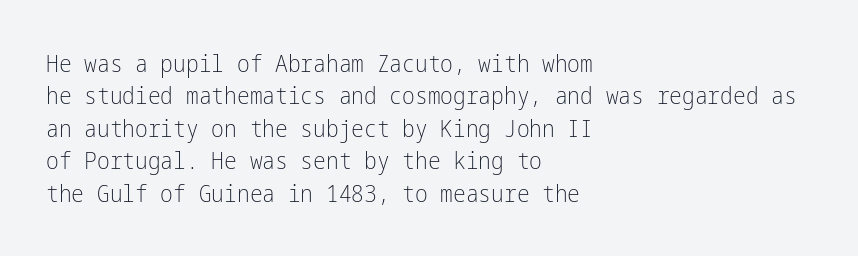
Q: Is the text bold? A: No.
Q: Is the text italic (slanted)? A: No, it is upright.
Q: Is the text underlined? A: No.
Q: How is the paragraph aligned? A: Left-aligned.
Q: Is the spacing between letters normal or unusually wide? A: Normal.
Q: Is the spacing between lines tight, normal or loose? A: Normal.
